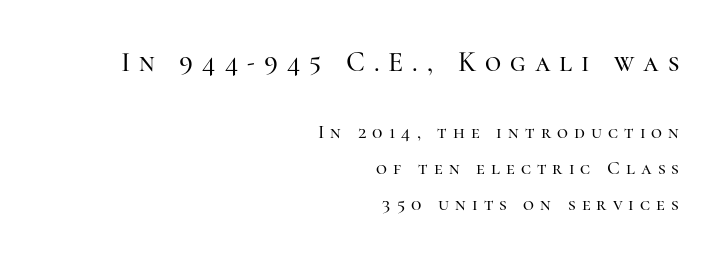
Q: Is the text italic (slanted)? A: No, it is upright.
Q: Is the typeface a serif or a sans-serif typeface? A: Serif.
Q: Is the text underlined? A: No.
Q: How is the paragraph aligned? A: Right-aligned.
Q: Is the spacing between letters normal or unusually wide? A: Unusually wide.
Q: Which block of text is set in a larger size, the first (top) or the second (bottom)? A: The first (top) one.
Q: Width (condensed, normal, or wide)? A: Normal.
Q: Stroke contrast? A: High.
Q: x-height? A: Medium.
Q: Monospaced? A: No.
